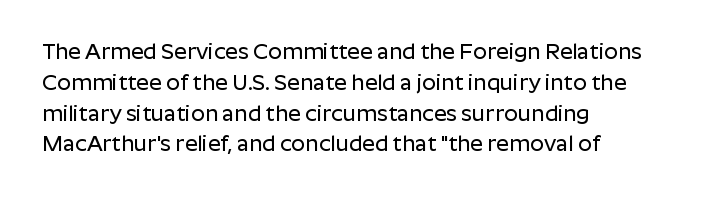
The image shows 22 px text type, upright; set left-aligned, normal line spacing (1.4x), normal letter spacing, not underlined.
